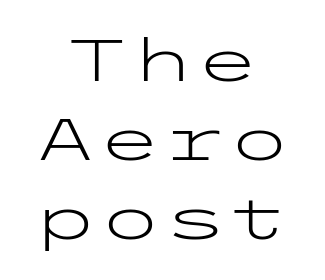
If you drew a line through each stem, it would be perfectly vertical. Each line is balanced around a shared central axis. Rule under the text: the space is simply empty. Check where the strokes stop: nothing finishes them off — pure sans.
